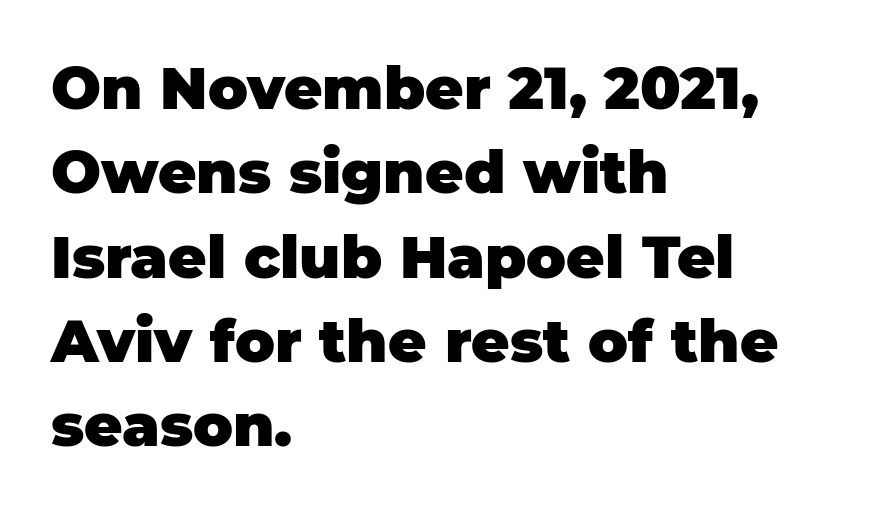
This rendering employs a face without finishing strokes, i.e., a sans-serif. Look at the stroke-to-counter ratio: heavy, a bold. Typeset ragged right — the left edge is the straight one. The letters stand straight up with perfectly vertical stems. The tracking reads as untouched default to a designer's eye.
